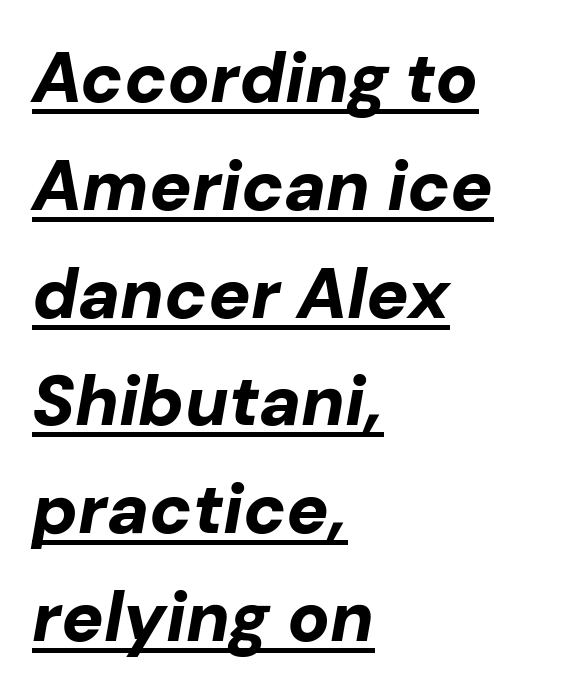
The image shows 70 px bold type, italic (leaning right); set left-aligned, normal line spacing (1.54x), normal letter spacing, underlined; low stroke contrast and a medium x-height.
